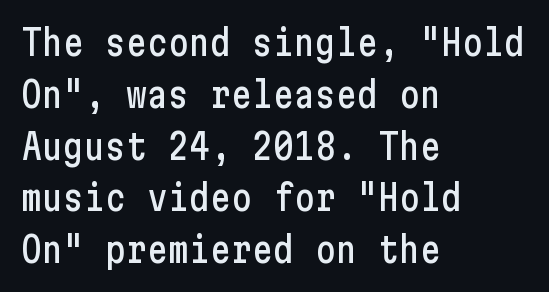
The image shows 35 px condensed sans-serif type, upright; set left-aligned, normal line spacing (1.48x), normal letter spacing, not underlined; low stroke contrast and a medium x-height.
